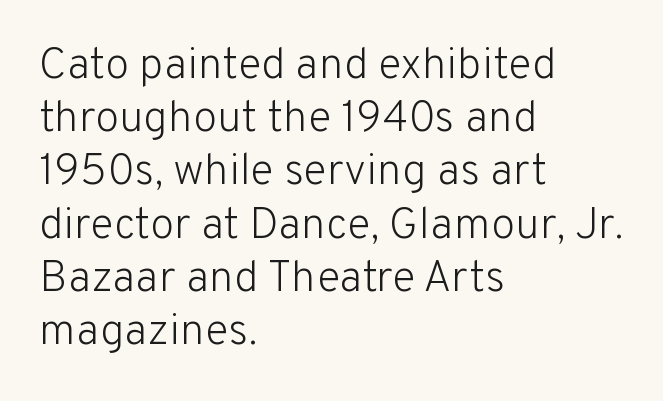
The image shows 44 px light sans-serif type, upright; set left-aligned, line spacing 1.21x, normal letter spacing, not underlined; low stroke contrast and a medium x-height.
